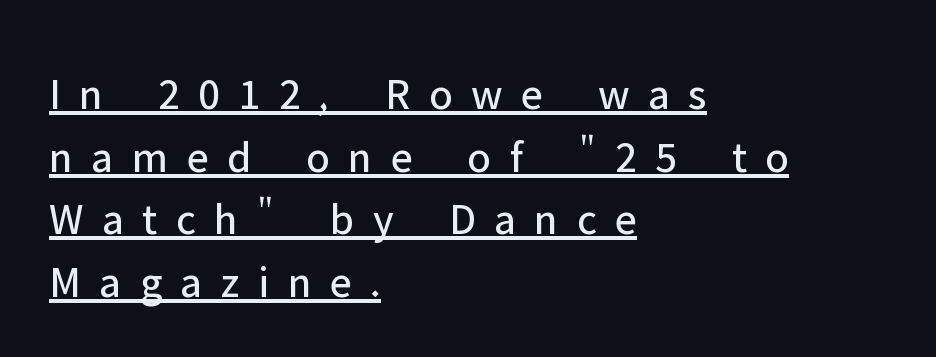
The image shows 45 px regular-weight sans-serif type, upright; set left-aligned, normal line spacing (1.39x), unusually wide letter spacing (+0.41 em), underlined; low stroke contrast and a medium x-height.
